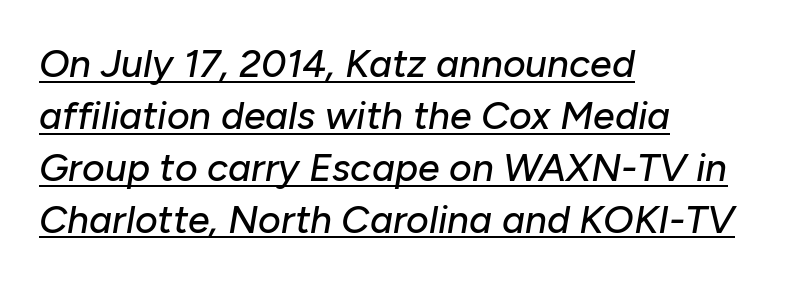
The image shows 39 px text type, italic (leaning right); set left-aligned, normal line spacing (1.33x), normal letter spacing, underlined; low stroke contrast and a medium x-height.
